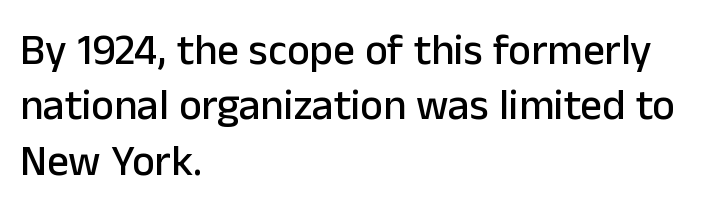
{"serif": "no", "italic": "no", "width": "normal", "stroke_contrast": "low", "x_height": "medium", "monospaced": "no", "underline": "no", "align": "left", "line_spacing": "normal", "line_spacing_ratio": 1.29, "letter_spacing": "normal", "letter_spacing_em": 0.0, "glyph_px": 43}
